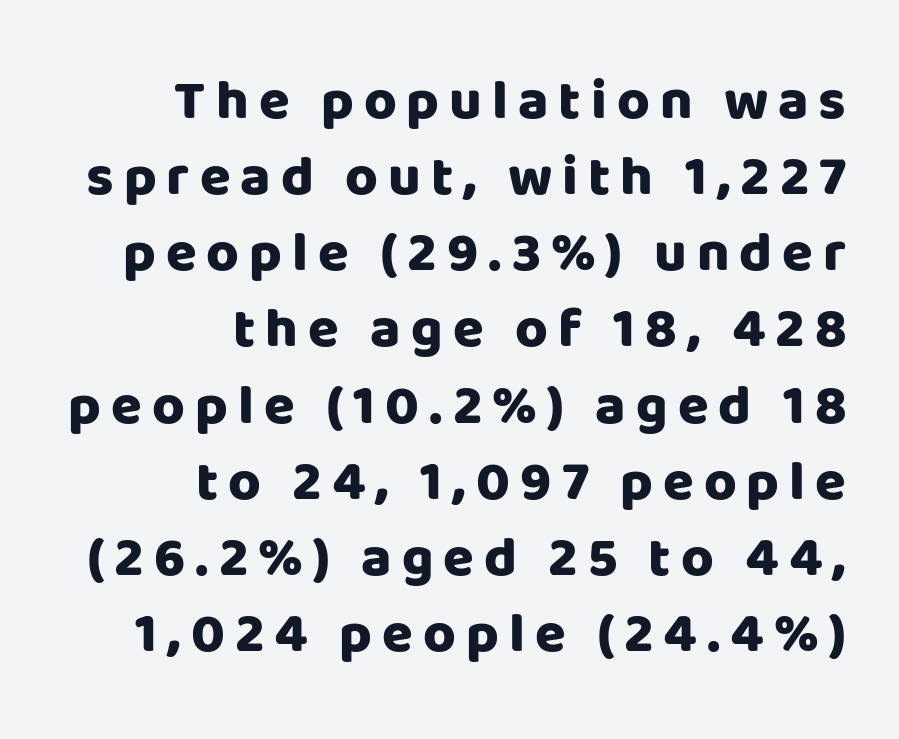
Horizontal bands of white between lines are of average thickness. Any mark beneath the type? The region is blank. The passage shown is typed in a proportional face where columns would drift. Check where the strokes stop: nothing finishes them off — pure sans. Every row of glyphs terminates at an identical x-position on the right. Vertical strokes here are truly vertical.
